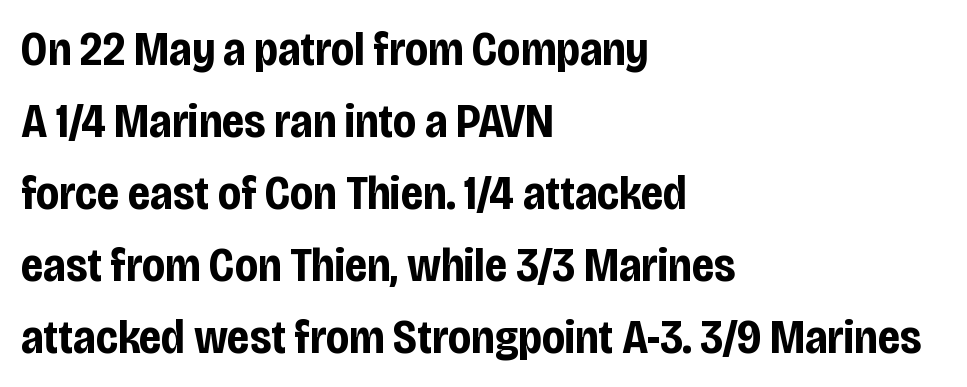
{"serif": "no", "italic": "no", "bold": "yes", "weight": "bold", "width": "condensed", "stroke_contrast": "low", "x_height": "large", "monospaced": "no", "underline": "no", "align": "left", "line_spacing": "normal", "line_spacing_ratio": 1.53, "letter_spacing": "normal", "letter_spacing_em": 0.0, "glyph_px": 47}
